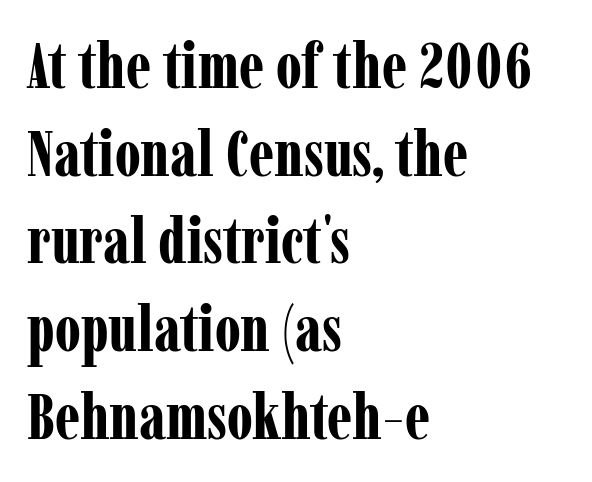
These words are printed bold, with thick strokes throughout. Classification — serif. No word sits above an underline. Compared with a centered layout, this one pins lines to the left instead. The vertical gap from one line to the next is medium. The lettering holds an erect, upright posture throughout.
